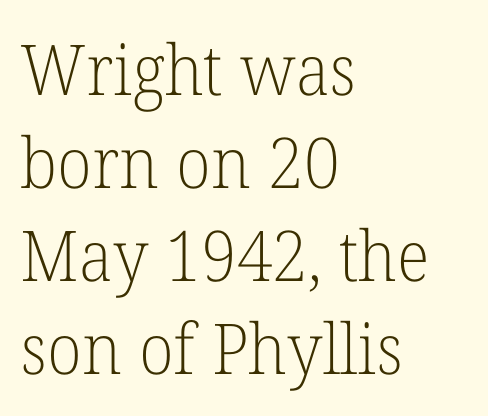
The image shows 70 px light serif type, upright; set left-aligned, normal line spacing (1.33x), normal letter spacing, not underlined; low stroke contrast and a medium x-height.
